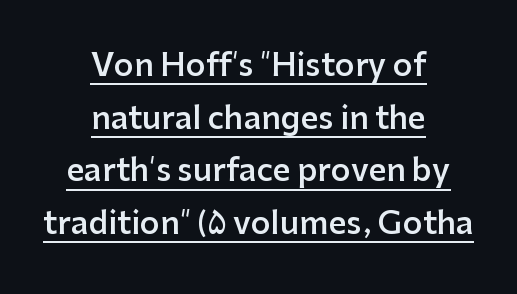
The image shows 31 px semibold sans-serif type, upright; set centered, normal line spacing (1.7x), normal letter spacing, underlined; low stroke contrast and a medium x-height.
